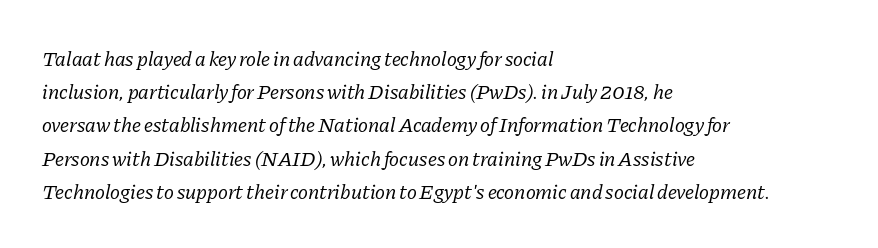
Glyph-to-glyph distance matches everyday printed text. The rendering anchors every line to the left-hand side. Only glyphs here, with clear space below each row. Unbolded letterforms with no extra heft.
